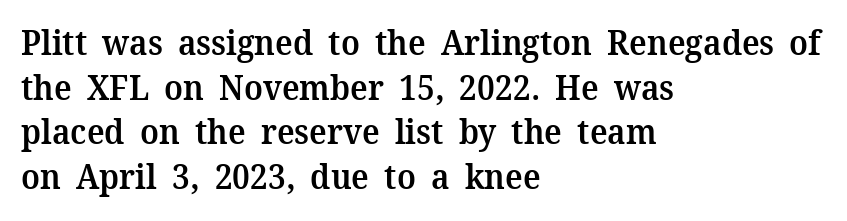
A typesetter would call this zero additional tracking. Do the characters align in a grid? No, the font is proportional. Emphasis by weight is partial: semibold. Does the copy run flush right? No — it runs flush left. Quick note: interline space is typical. You can tell it's not italic because the verticals are truly vertical.
